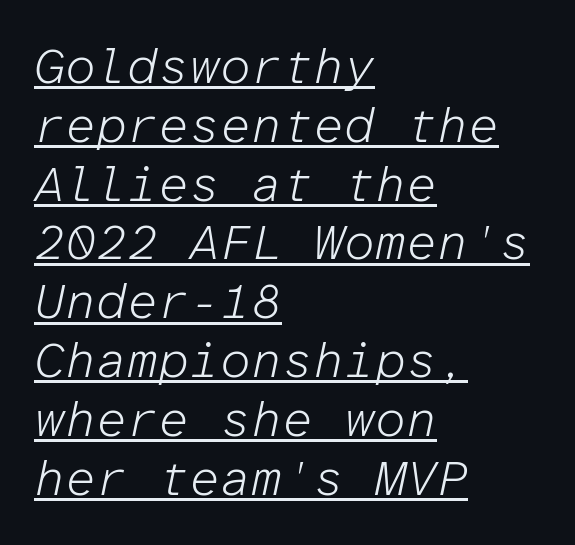
Each letter, wide or thin by design, is forced into the same width here. These lines were composed using italics. Stroke thickness stays within the range of a standard reading face or lighter. You could call the tracking neutral — neither tight nor loose.
